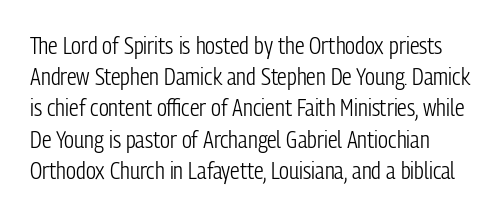
Q: Is the text bold? A: No.
Q: Is the text italic (slanted)? A: No, it is upright.
Q: Is the text underlined? A: No.
Q: Is the spacing between letters normal or unusually wide? A: Normal.
Q: Is the spacing between lines tight, normal or loose? A: Normal.
